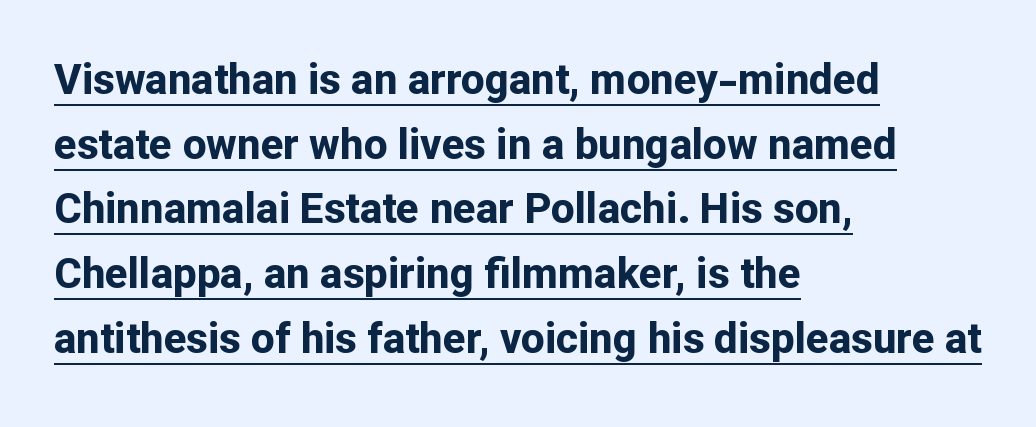
Q: Is the text bold? A: Yes.
Q: Is the text italic (slanted)? A: No, it is upright.
Q: Is the typeface a serif or a sans-serif typeface? A: Sans-serif.
Q: Is the text underlined? A: Yes.
Q: How is the paragraph aligned? A: Left-aligned.
Q: Is the spacing between letters normal or unusually wide? A: Normal.
Q: Is the spacing between lines tight, normal or loose? A: Normal.
Q: Width (condensed, normal, or wide)? A: Normal.
Q: Stroke contrast? A: Low.
Q: x-height? A: Medium.
Q: Monospaced? A: No.
